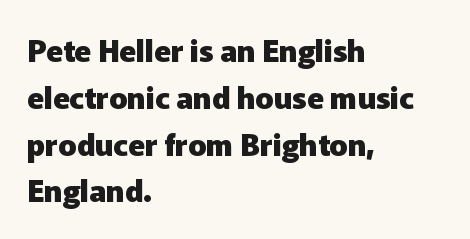
{"serif": "no", "italic": "no", "bold": "yes", "weight": "heavy", "width": "normal", "stroke_contrast": "low", "x_height": "medium", "monospaced": "no", "underline": "no", "align": "left", "line_spacing": "normal", "line_spacing_ratio": 1.56, "letter_spacing": "normal", "letter_spacing_em": 0.0, "glyph_px": 30}
